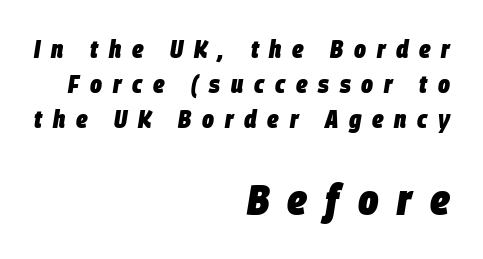
Q: Is the text bold? A: Yes.
Q: Is the text italic (slanted)? A: Yes, it leans right by about 9 degrees.
Q: Is the text underlined? A: No.
Q: How is the paragraph aligned? A: Right-aligned.
Q: Is the spacing between letters normal or unusually wide? A: Unusually wide.
Q: Is the spacing between lines tight, normal or loose? A: Normal.
Q: Which block of text is set in a larger size, the first (top) or the second (bottom)? A: The second (bottom) one.
Q: Width (condensed, normal, or wide)? A: Condensed.
Q: Stroke contrast? A: Low.
Q: x-height? A: Large.
Q: Monospaced? A: No.
